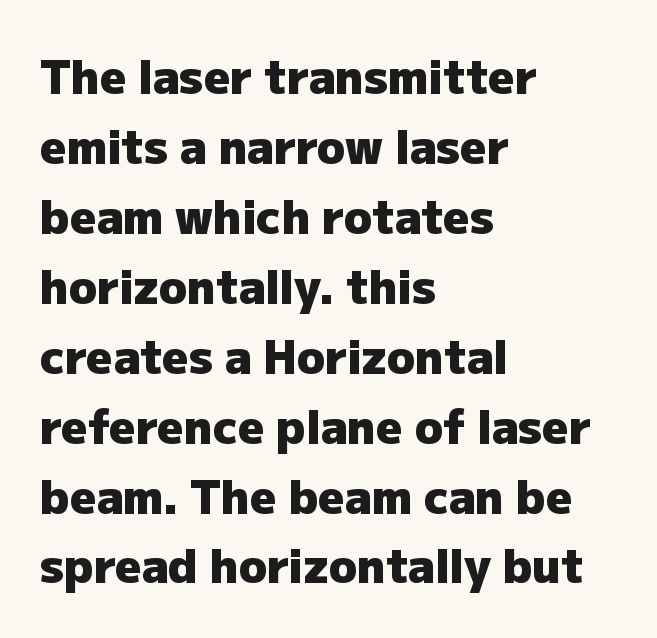
Q: Is the text bold? A: Yes.
Q: Is the text italic (slanted)? A: No, it is upright.
Q: Is the typeface a serif or a sans-serif typeface? A: Sans-serif.
Q: Is the text underlined? A: No.
Q: How is the paragraph aligned? A: Left-aligned.
Q: Is the spacing between letters normal or unusually wide? A: Normal.
Q: Is the spacing between lines tight, normal or loose? A: Normal.
Q: Width (condensed, normal, or wide)? A: Normal.
Q: Stroke contrast? A: Low.
Q: x-height? A: Medium.
Q: Monospaced? A: No.
